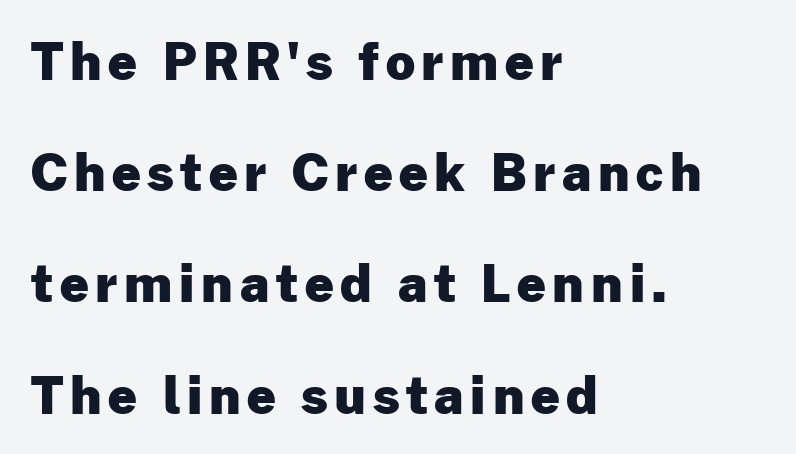
The image shows 51 px heavy sans-serif type, upright; set left-aligned, loose line spacing (2.18x), not underlined; low stroke contrast and a medium x-height.
